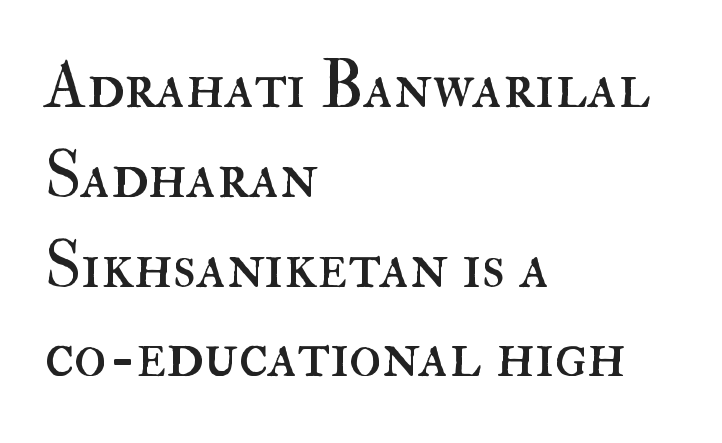
The image shows 67 px regular-weight type, upright; set left-aligned, normal line spacing (1.34x), normal letter spacing, not underlined; high stroke contrast and a small x-height.
